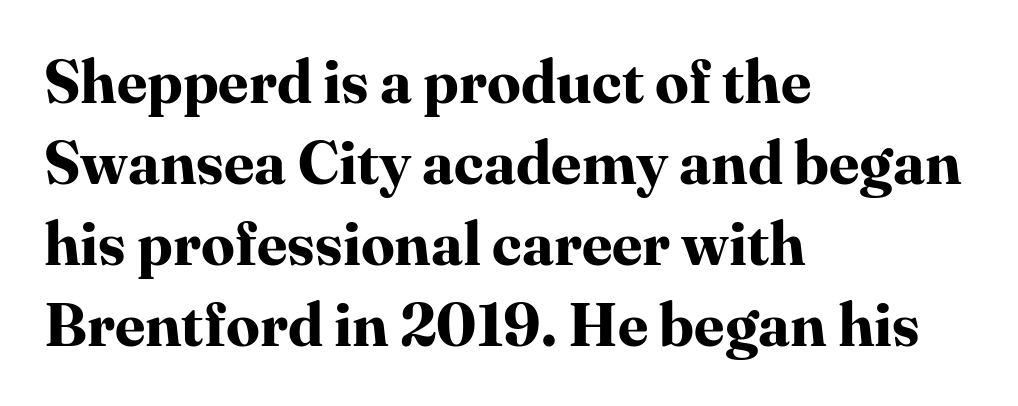
Horizontal bands of white between lines are of average thickness. The type is set solid horizontally, with unmodified tracking. The rendering uses natural spacing where letterforms have individual widths. Teacher's note: observe the even left margin — that is flush-left alignment. Every character sits straight up, as roman type does.
